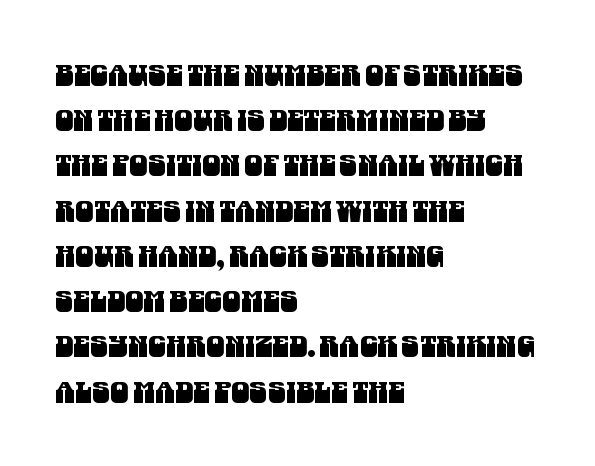
Q: Is the typeface a serif or a sans-serif typeface? A: Sans-serif.
Q: Is the text underlined? A: No.
Q: How is the paragraph aligned? A: Left-aligned.
Q: Is the spacing between letters normal or unusually wide? A: Normal.
Q: Is the spacing between lines tight, normal or loose? A: Normal.
Q: Width (condensed, normal, or wide)? A: Condensed.
Q: Stroke contrast? A: Medium.
Q: x-height? A: Large.
Q: Monospaced? A: No.
